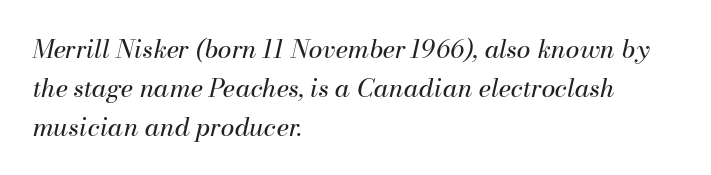
Q: Is the text bold? A: No.
Q: Is the text italic (slanted)? A: Yes, it leans right by about 13 degrees.
Q: Is the text underlined? A: No.
Q: How is the paragraph aligned? A: Left-aligned.
Q: Is the spacing between letters normal or unusually wide? A: Normal.
Q: Is the spacing between lines tight, normal or loose? A: Normal.
